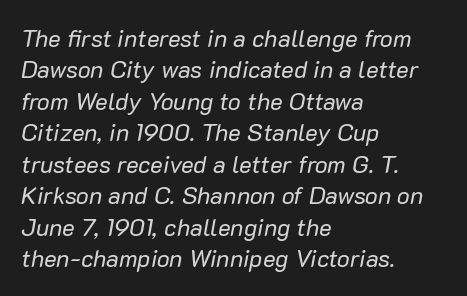
Q: Is the text bold? A: No.
Q: Is the text italic (slanted)? A: Yes, it leans right by about 10 degrees.
Q: Is the text underlined? A: No.
Q: How is the paragraph aligned? A: Left-aligned.
Q: Is the spacing between letters normal or unusually wide? A: Normal.
Q: Is the spacing between lines tight, normal or loose? A: Normal.
